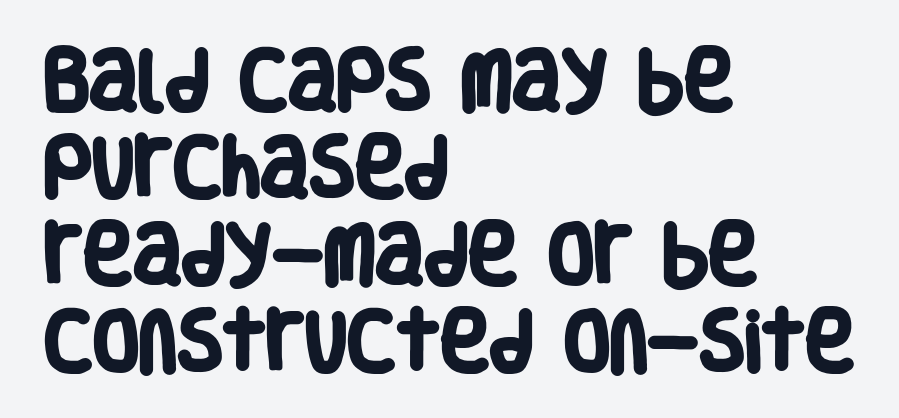
The image shows 67 px heavy, condensed sans-serif type; set left-aligned, normal line spacing (1.3x), normal letter spacing, not underlined; low stroke contrast and a large x-height.
